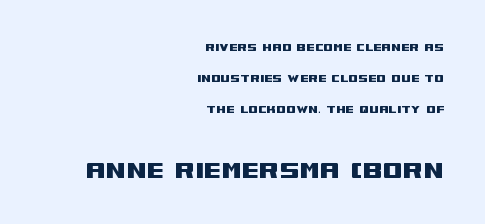
Note the varied advance widths — an 'i' is clearly narrower than an 'm'. Horizontally, the lines are justified to the trailing edge only. This sample trades compactness for vertical openness between lines. The glyphs in this specimen are sans serif.
